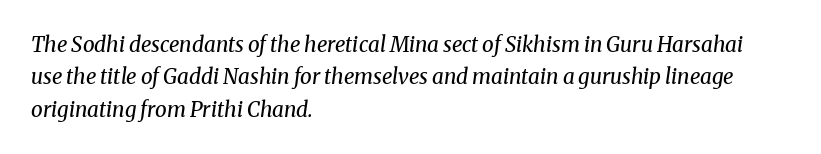
{"italic": "yes", "lean": "right", "slant_degrees": 8, "bold": "no", "underline": "no", "align": "left", "line_spacing": "normal", "line_spacing_ratio": 1.54, "letter_spacing": "normal", "letter_spacing_em": 0.0, "glyph_px": 21}
